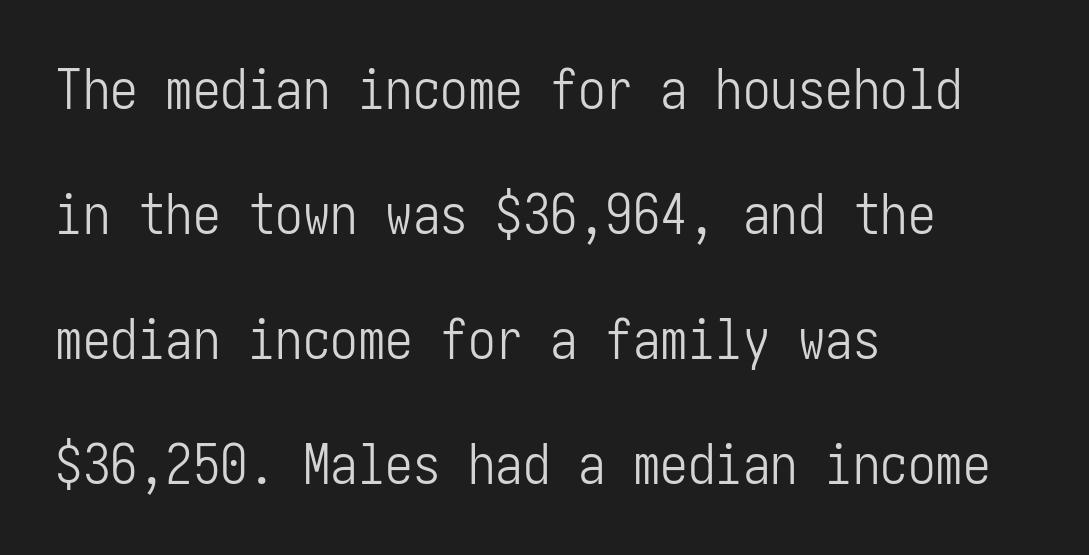
Line starts are locked; line ends wander. Ordinary non-slanted type is in use. The lines are spread far apart with generous leading. A bare baseline throughout the passage.
